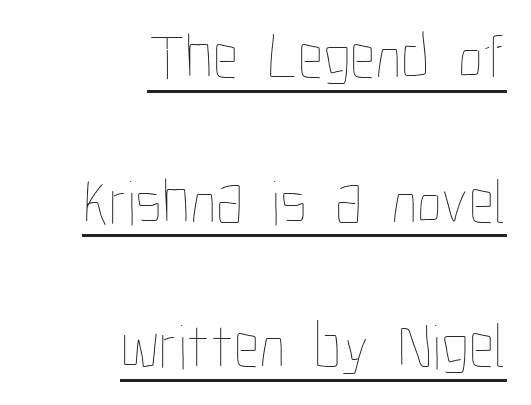
The image shows 64 px thin, condensed type, upright; set right-aligned, loose line spacing (2.26x), normal letter spacing, underlined; low stroke contrast and a medium x-height.
